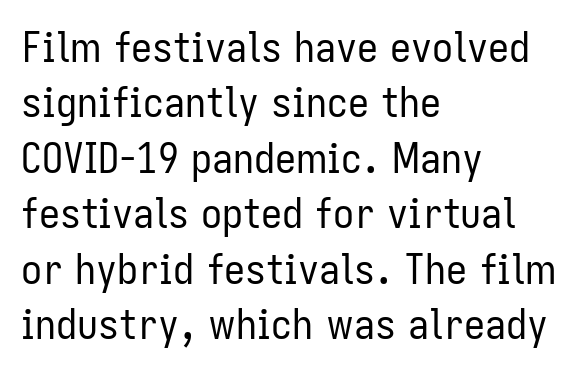
Spacing between characters is what you'd get straight out of the box. A typesetter would call this proportional, since set widths differ per character. The typography opts for an upright posture over an oblique one. Ink coverage per letter is moderate at most. The rows are spaced the way most documents space them.
